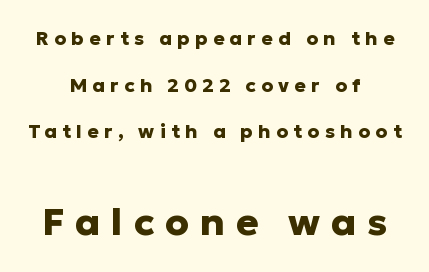
The type sits square on the baseline with zero lean. Note: no serifs on the glyphs. Whoever set this chose breathing room over compactness in the vertical rhythm. The passage shown begins with its smaller block and ends with its larger one.
